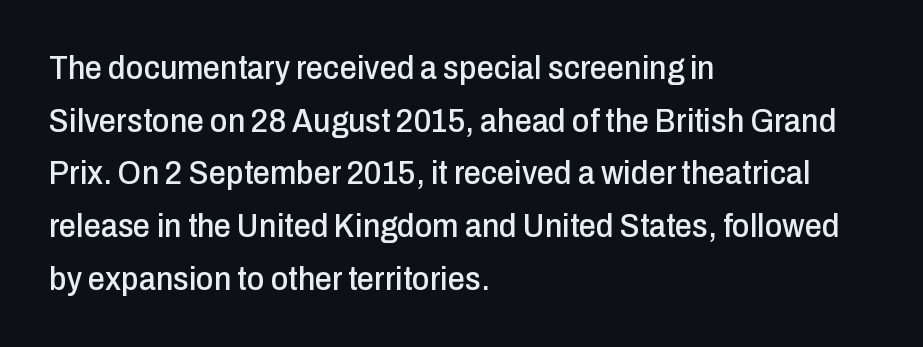
The image shows 34 px condensed sans-serif type, upright; set left-aligned, normal line spacing (1.55x), normal letter spacing, not underlined; low stroke contrast and a medium x-height.
